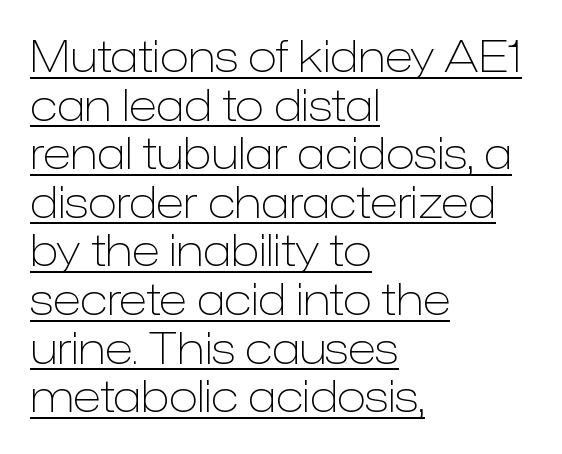
Q: Is the text bold? A: No.
Q: Is the text italic (slanted)? A: No, it is upright.
Q: Is the typeface a serif or a sans-serif typeface? A: Sans-serif.
Q: Is the text underlined? A: Yes.
Q: How is the paragraph aligned? A: Left-aligned.
Q: Is the spacing between letters normal or unusually wide? A: Normal.
Q: Is the spacing between lines tight, normal or loose? A: Tight.
Q: Width (condensed, normal, or wide)? A: Normal.
Q: Stroke contrast? A: Low.
Q: x-height? A: Medium.
Q: Monospaced? A: No.
